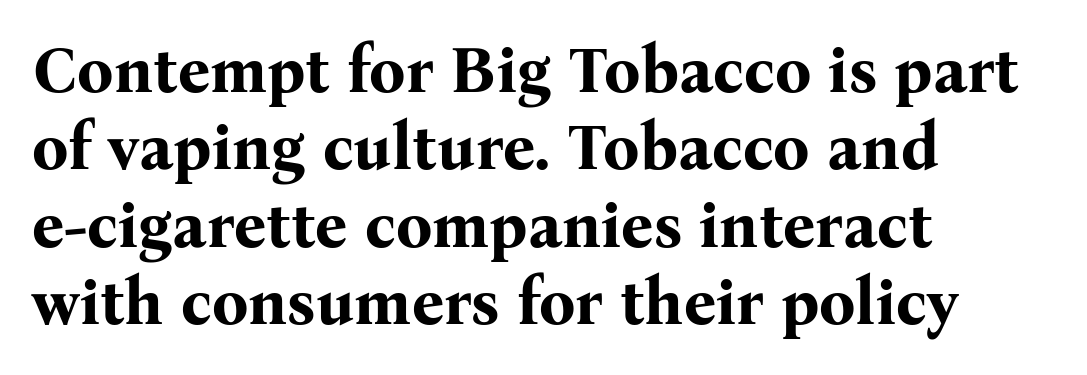
The line texture is even and compact thanks to regular tracking. Varying glyph widths throughout — classic text-font behaviour. Decoration check: the copy has no underline. This is serif lettering, the kind often seen in printed books. Line starts are locked; line ends wander. Does the lettering tilt? It doesn't — this is upright.
